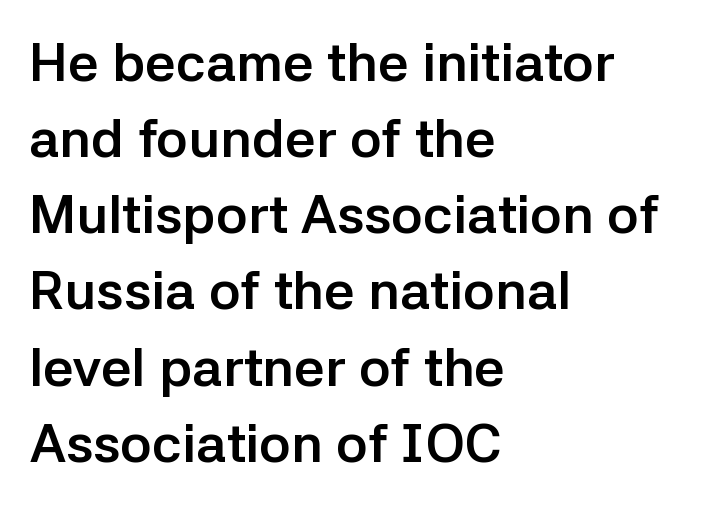
How would I describe the line gaps? Plain and ordinary. This is sans-serif lettering, the kind often seen on screens and signage. The setting favours the left margin, as ordinary paragraphs usually do. Each word holds together tightly as a unit, with standard inter-letter gaps. No italicization has been applied; the sample stays upright. The strip under each line holds only bare page.
